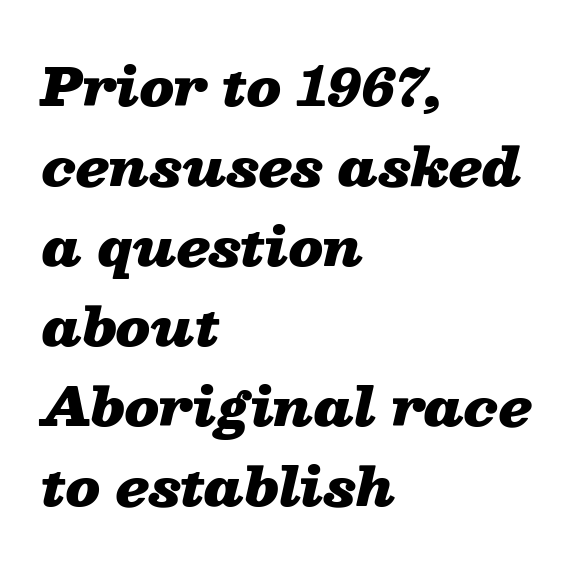
The ragged edge is on the right, which tells us the setting is flush left. The passage shown is typed in a proportional face where columns would drift. Regular leading. The face used here is rendered with its standard letterfit. Characters are canted at an angle relative to the baseline's perpendicular.
